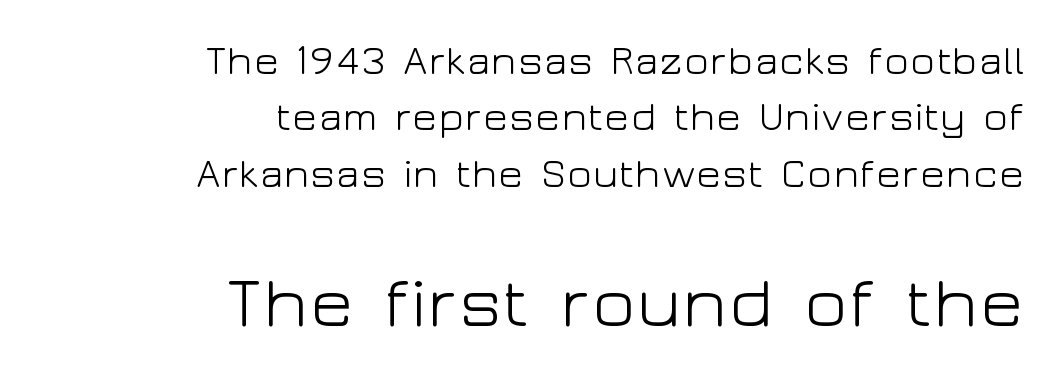
The image shows 73 px light, wide sans-serif type, upright; set right-aligned, normal line spacing (1.34x), normal letter spacing, not underlined; the second (bottom) block is 1.74x larger; low stroke contrast and a medium x-height.
